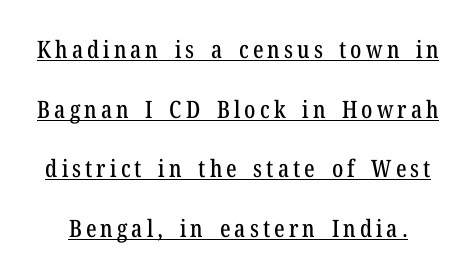
{"italic": "no", "underline": "yes", "line_spacing": "loose", "line_spacing_ratio": 2.48, "glyph_px": 24}
